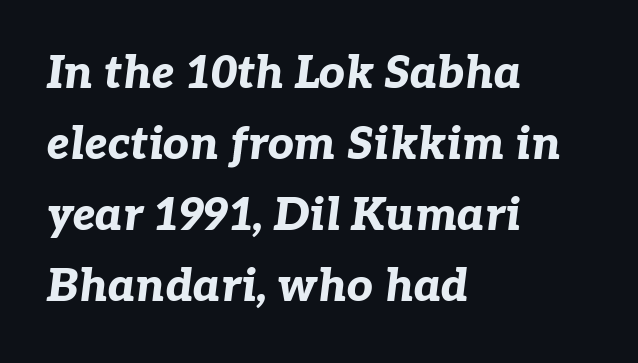
Think of a printed novel: that variable character pitch is what you see here. The block of text has a typical density, with ordinary space between rows. Each row of text sits above clean, open space. This rendering uses left alignment, leaving the right contour irregular.
